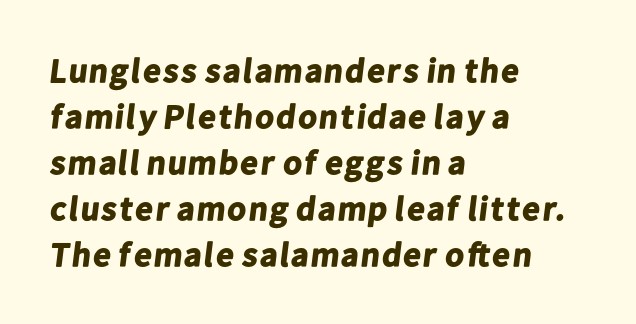
The image shows 34 px bold sans-serif type; set left-aligned, normal line spacing (1.35x), normal letter spacing, not underlined; low stroke contrast and a medium x-height.
